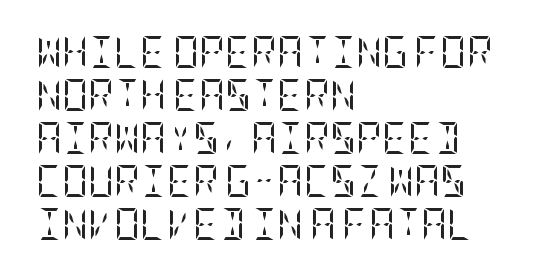
The image shows 32 px regular-weight, condensed serif type, upright; set left-aligned, normal line spacing (1.34x), normal letter spacing, not underlined; low stroke contrast and a large x-height.
